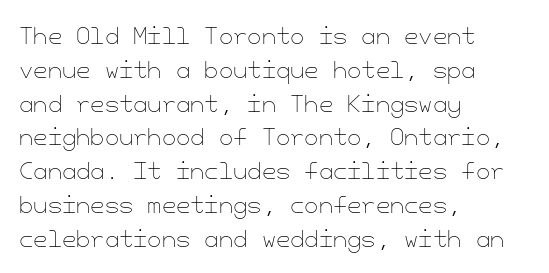
Q: Is the text bold? A: No.
Q: Is the text italic (slanted)? A: No, it is upright.
Q: Is the text underlined? A: No.
Q: How is the paragraph aligned? A: Left-aligned.
Q: Is the spacing between letters normal or unusually wide? A: Normal.
Q: Is the spacing between lines tight, normal or loose? A: Normal.
